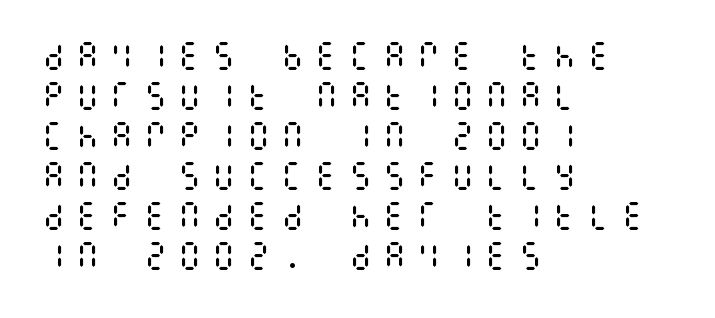
{"italic": "no", "bold": "no", "weight": "regular", "width": "condensed", "stroke_contrast": "medium", "x_height": "large", "underline": "no", "align": "left", "line_spacing": "normal", "line_spacing_ratio": 1.29, "letter_spacing": "wide", "letter_spacing_em": 0.3, "glyph_px": 31}
